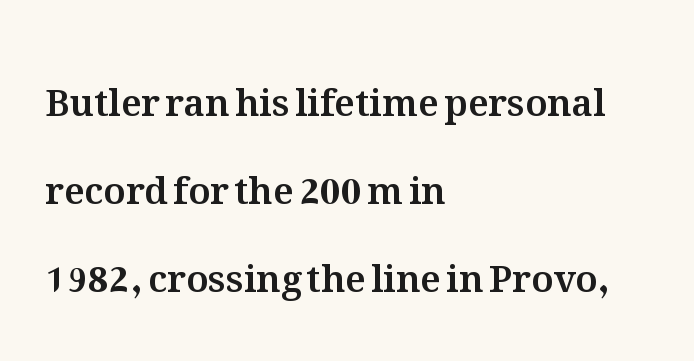
The image shows 37 px text type, upright; set left-aligned, loose line spacing (2.38x), normal letter spacing, not underlined; medium stroke contrast and a medium x-height.
